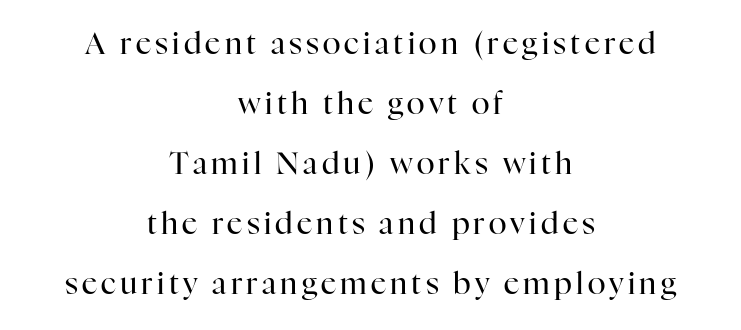
Heft: none added — not bold. Beneath every word, the page is bare. Horizontally, the lines are justified to the midpoint only. Is this a fixed-width face? No — the glyphs have proportional, varying widths. Examine the stroke ends and you'll spot serifs.
